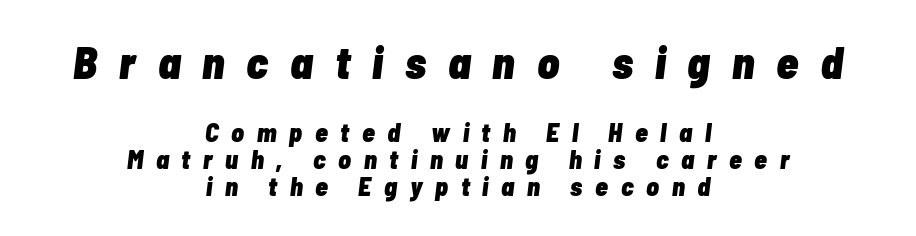
Bigger letters appear in the top chunk; the bottom chunk is reduced. Slanted lettering throughout. The space beneath each line is pristine and unruled. Teacher's note: observe the equal gaps on both sides — that is centered alignment. What weight is shown? A full bold with thick strokes.
